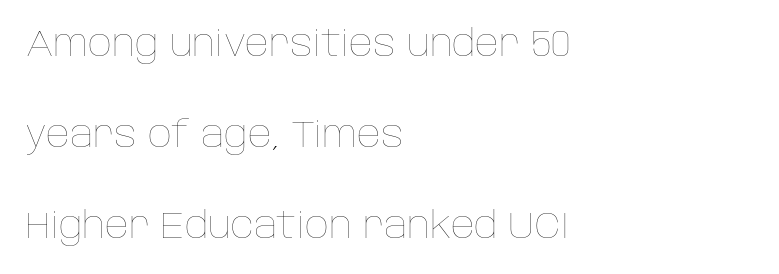
{"italic": "no", "bold": "no", "weight": "thin", "width": "normal", "stroke_contrast": "low", "x_height": "large", "monospaced": "no", "underline": "no", "align": "left", "line_spacing": "loose", "line_spacing_ratio": 2.46, "letter_spacing": "normal", "letter_spacing_em": 0.0, "glyph_px": 37}
